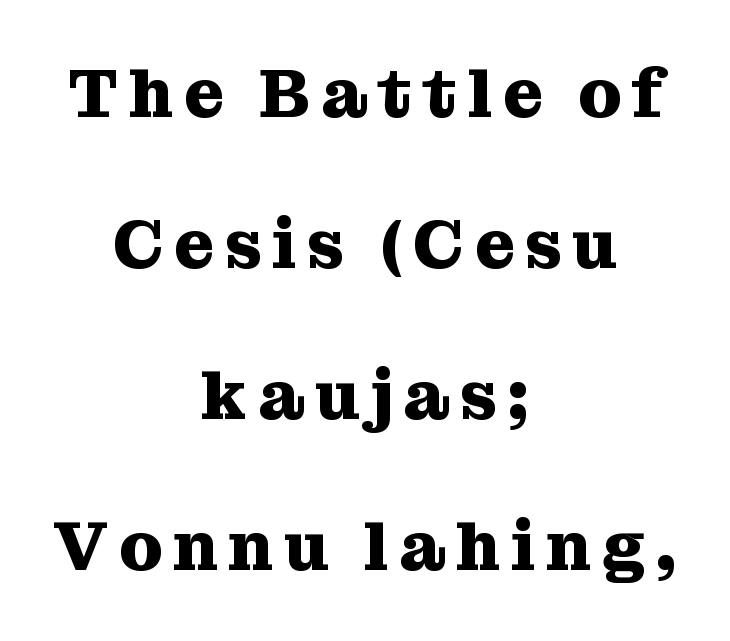
{"serif": "yes", "italic": "no", "bold": "yes", "weight": "heavy", "width": "normal", "stroke_contrast": "medium", "x_height": "medium", "monospaced": "no", "underline": "no", "align": "center", "line_spacing": "loose", "line_spacing_ratio": 2.19, "glyph_px": 69}
